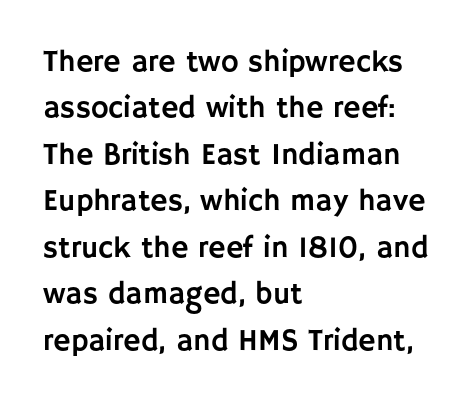
The image shows 30 px sans-serif type, upright; set left-aligned, normal line spacing (1.55x), normal letter spacing, not underlined; low stroke contrast and a large x-height.
